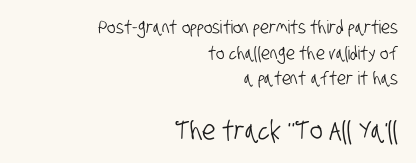
The image shows 27 px text type; set right-aligned, normal line spacing (1.43x), normal letter spacing, not underlined; the second (bottom) block is 1.5x larger.
